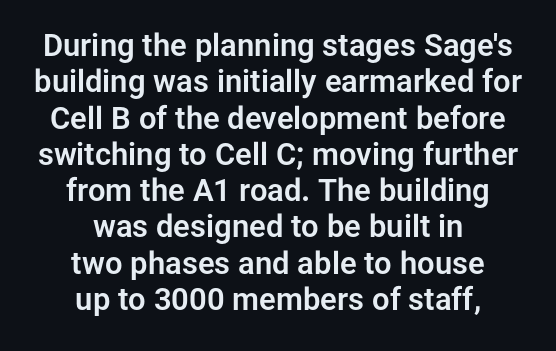
Q: Is the text italic (slanted)? A: No, it is upright.
Q: Is the typeface a serif or a sans-serif typeface? A: Sans-serif.
Q: Is the text underlined? A: No.
Q: How is the paragraph aligned? A: Centered.
Q: Is the spacing between letters normal or unusually wide? A: Normal.
Q: Width (condensed, normal, or wide)? A: Normal.
Q: Stroke contrast? A: Low.
Q: x-height? A: Medium.
Q: Monospaced? A: No.
